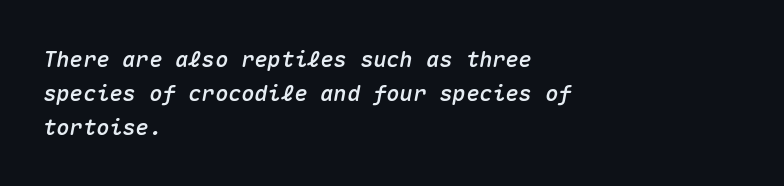
Q: Is the text italic (slanted)? A: Yes, it leans right by about 10 degrees.
Q: Is the text underlined? A: No.
Q: How is the paragraph aligned? A: Left-aligned.
Q: Is the spacing between letters normal or unusually wide? A: Normal.
Q: Is the spacing between lines tight, normal or loose? A: Normal.
